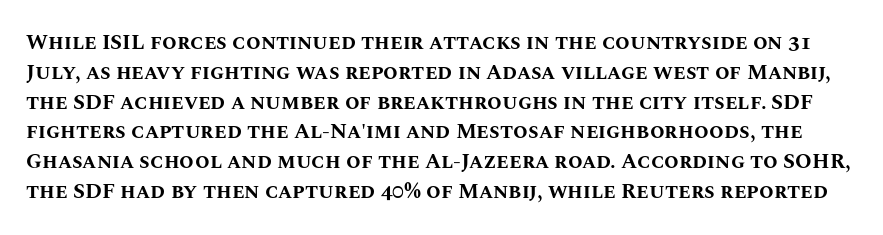
Tracking value appears to be zero — textbook default spacing. Typographic density is high because the face is bold. You can tell it's not italic because the verticals are truly vertical. Summary of vertical rhythm: regular, with standard interline spacing.
